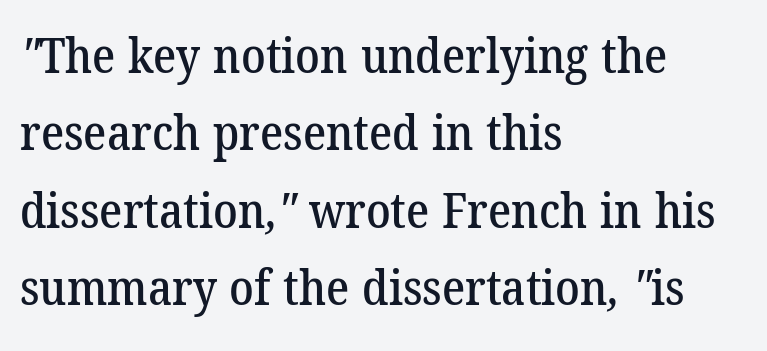
Q: Is the typeface a serif or a sans-serif typeface? A: Serif.
Q: Is the text underlined? A: No.
Q: How is the paragraph aligned? A: Left-aligned.
Q: Is the spacing between letters normal or unusually wide? A: Normal.
Q: Is the spacing between lines tight, normal or loose? A: Normal.
Q: Width (condensed, normal, or wide)? A: Normal.
Q: Stroke contrast? A: Low.
Q: x-height? A: Medium.
Q: Monospaced? A: No.
